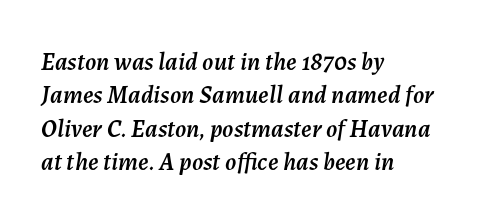
{"italic": "yes", "lean": "right", "slant_degrees": 7, "underline": "no", "align": "left", "line_spacing": "normal", "line_spacing_ratio": 1.34, "letter_spacing": "normal", "letter_spacing_em": 0.0, "glyph_px": 25}
